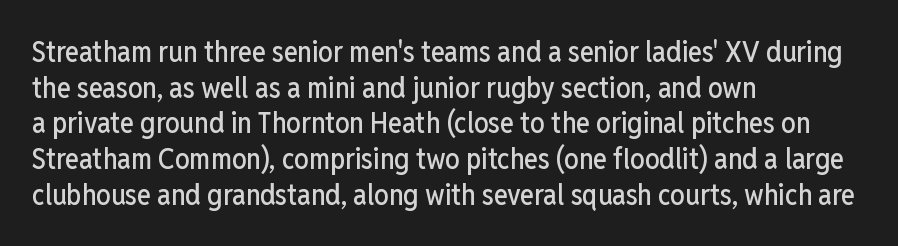
The image shows 29 px condensed sans-serif type, upright; set left-aligned, line spacing 1.23x, normal letter spacing, not underlined; low stroke contrast and a medium x-height.
